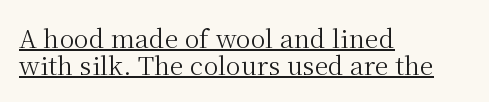
Q: Is the text bold? A: No.
Q: Is the text italic (slanted)? A: No, it is upright.
Q: Is the text underlined? A: Yes.
Q: How is the paragraph aligned? A: Left-aligned.
Q: Is the spacing between letters normal or unusually wide? A: Normal.
Q: Is the spacing between lines tight, normal or loose? A: Tight.
